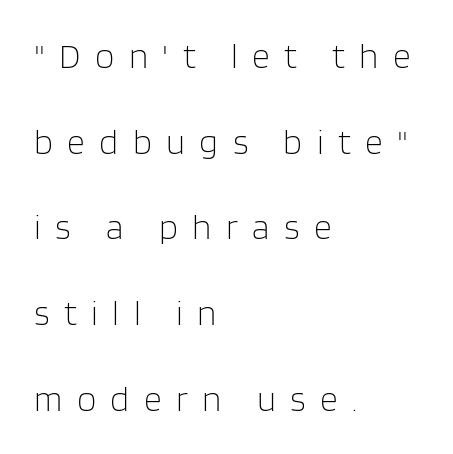
The image shows 35 px light sans-serif type, upright; set left-aligned, loose line spacing (2.45x), unusually wide letter spacing (+0.41 em), not underlined; low stroke contrast and a large x-height.
